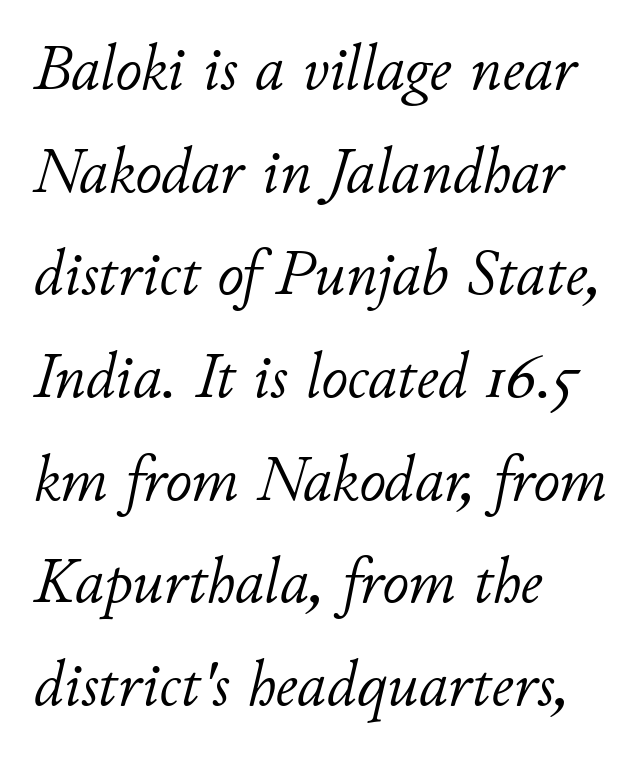
The passage shown stacks its lines at a standard gap. There's an unmistakable incline to the writing here. The rendering keeps characters at their native spacing. The letters advance in unequal steps, a hallmark of proportional type.
